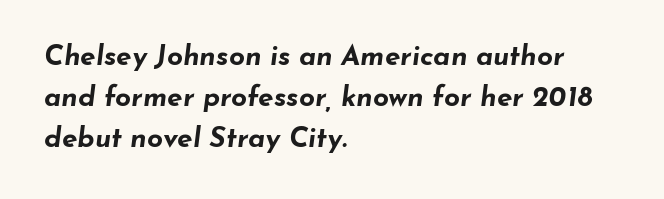
{"italic": "yes", "lean": "right", "slant_degrees": 7, "bold": "yes", "weight": "bold", "width": "wide", "stroke_contrast": "low", "x_height": "small", "monospaced": "no", "underline": "no", "align": "left", "line_spacing": "normal", "line_spacing_ratio": 1.47, "letter_spacing": "normal", "letter_spacing_em": 0.0, "glyph_px": 28}
